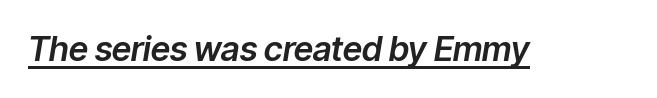
The image shows 34 px text type, italic (leaning right); set normal letter spacing, underlined; low stroke contrast and a medium x-height.
